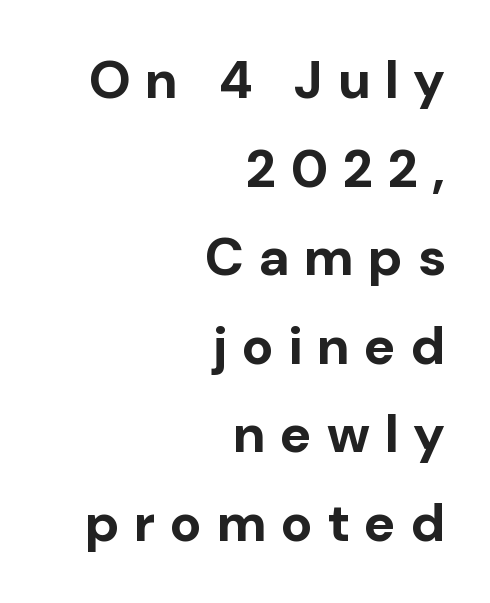
Q: Is the text bold? A: Yes.
Q: Is the text italic (slanted)? A: No, it is upright.
Q: Is the typeface a serif or a sans-serif typeface? A: Sans-serif.
Q: Is the text underlined? A: No.
Q: How is the paragraph aligned? A: Right-aligned.
Q: Is the spacing between letters normal or unusually wide? A: Unusually wide.
Q: Is the spacing between lines tight, normal or loose? A: Normal.
Q: Width (condensed, normal, or wide)? A: Normal.
Q: Stroke contrast? A: Low.
Q: x-height? A: Medium.
Q: Monospaced? A: No.
